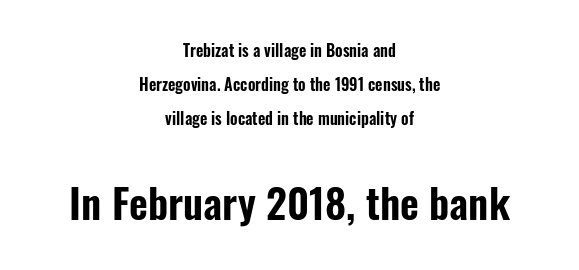
{"serif": "no", "italic": "no", "width": "condensed", "stroke_contrast": "low", "x_height": "medium", "monospaced": "no", "underline": "no", "align": "center", "line_spacing": "loose", "line_spacing_ratio": 2.11, "letter_spacing": "normal", "letter_spacing_em": 0.0, "larger_block": "second", "size_ratio": 2.56, "glyph_px": 41}
